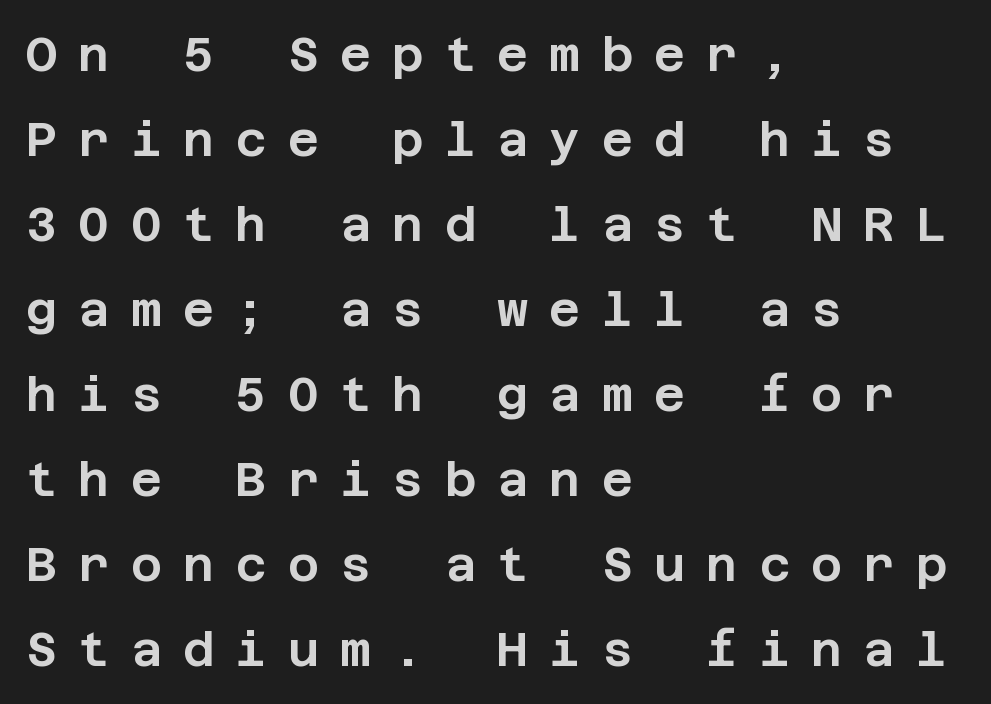
Q: Is the text italic (slanted)? A: No, it is upright.
Q: Is the typeface a serif or a sans-serif typeface? A: Sans-serif.
Q: Is the text underlined? A: No.
Q: How is the paragraph aligned? A: Left-aligned.
Q: Is the spacing between letters normal or unusually wide? A: Unusually wide.
Q: Width (condensed, normal, or wide)? A: Normal.
Q: Stroke contrast? A: Low.
Q: x-height? A: Large.
